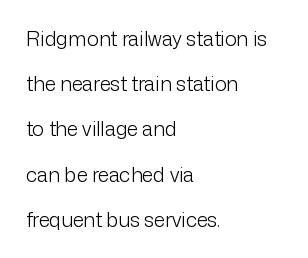
{"italic": "no", "bold": "no", "underline": "no", "align": "left", "line_spacing": "loose", "line_spacing_ratio": 2.26, "letter_spacing": "normal", "letter_spacing_em": 0.0, "glyph_px": 20}
